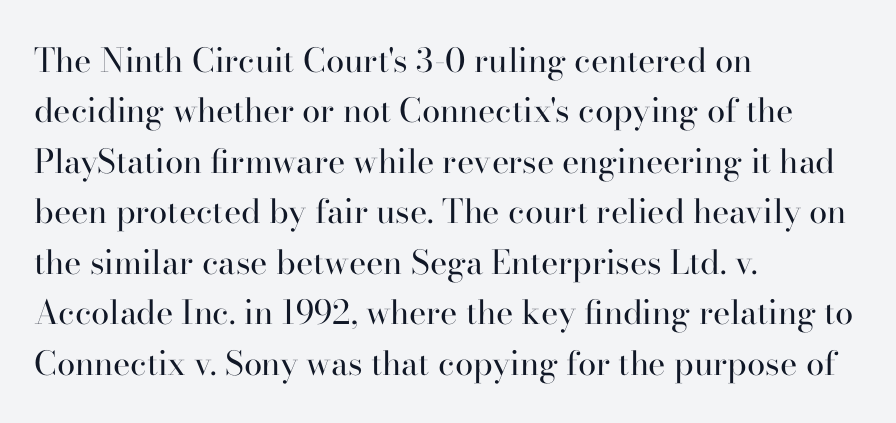
What stands out about the letter spacing? Nothing — it is the standard amount. Descender tails drop into unmarked territory. Stroke thickness stays within the range of a standard reading face or lighter. Each letter keeps its own natural width here, so spacing adapts to shape. In terms of posture, this sample is upright. If you measured baseline to baseline, you'd find a middling distance.
